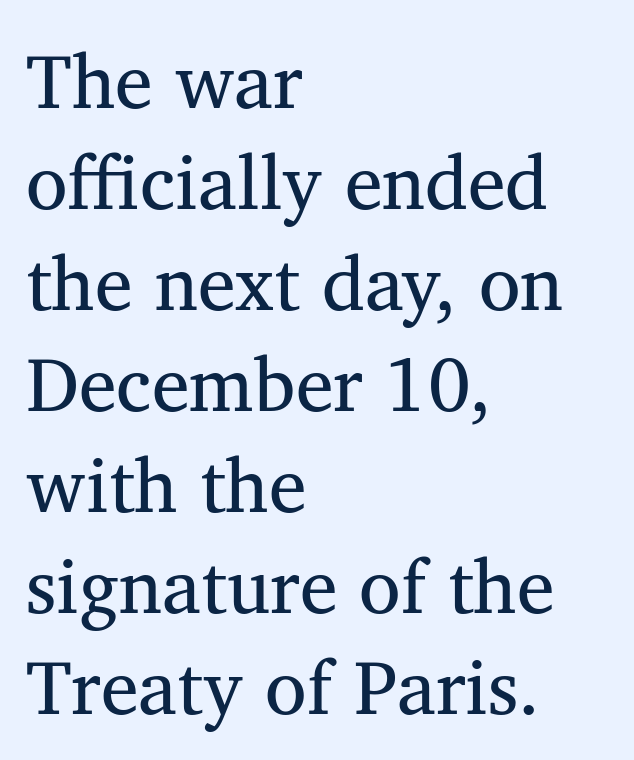
Q: Is the text bold? A: No.
Q: Is the text italic (slanted)? A: No, it is upright.
Q: Is the typeface a serif or a sans-serif typeface? A: Serif.
Q: Is the text underlined? A: No.
Q: How is the paragraph aligned? A: Left-aligned.
Q: Is the spacing between letters normal or unusually wide? A: Normal.
Q: Is the spacing between lines tight, normal or loose? A: Normal.
Q: Width (condensed, normal, or wide)? A: Normal.
Q: Stroke contrast? A: Medium.
Q: x-height? A: Medium.
Q: Monospaced? A: No.
